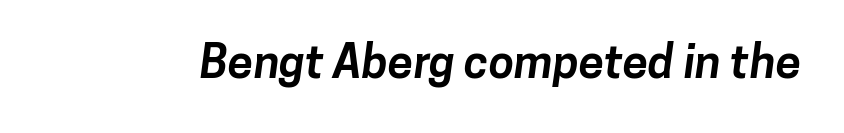
{"serif": "no", "bold": "yes", "weight": "bold", "width": "normal", "stroke_contrast": "low", "x_height": "medium", "monospaced": "no", "underline": "no", "letter_spacing": "normal", "letter_spacing_em": 0.0, "glyph_px": 46}
